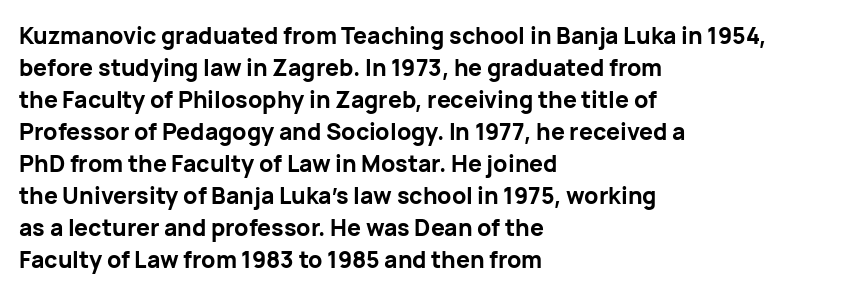
The image shows 23 px bold type, upright; set left-aligned, normal line spacing (1.39x), normal letter spacing, not underlined.
